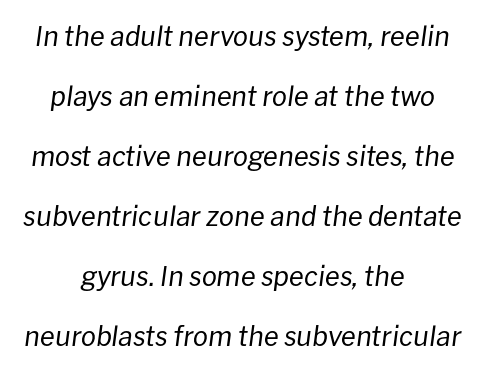
{"italic": "yes", "lean": "right", "slant_degrees": 8, "bold": "no", "underline": "no", "align": "center", "line_spacing": "loose", "line_spacing_ratio": 2.22, "letter_spacing": "normal", "letter_spacing_em": 0.0, "glyph_px": 27}
